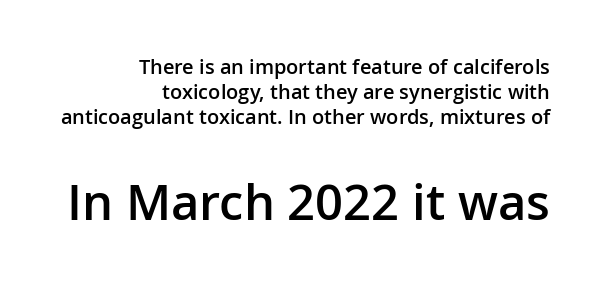
The image shows 49 px semibold sans-serif type, upright; set right-aligned, normal line spacing (1.26x), normal letter spacing, not underlined; the second (bottom) block is 2.45x larger; low stroke contrast and a medium x-height.
